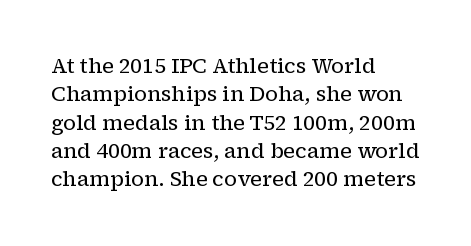
Evenly set lines give the paragraph a standard silhouette. Students, note that the glyphs here touch the page at normal intervals. In terms of posture, this sample is upright. Typeset ragged right — the left edge is the straight one.
